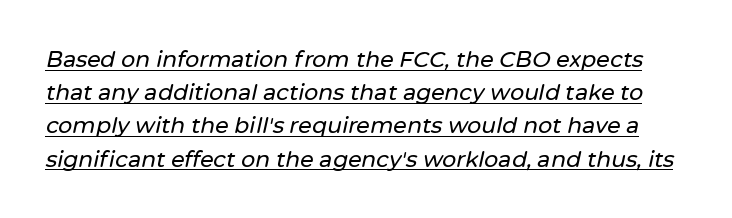
{"italic": "yes", "lean": "right", "slant_degrees": 12, "underline": "yes", "line_spacing": "normal", "line_spacing_ratio": 1.51, "letter_spacing": "normal", "letter_spacing_em": 0.0, "glyph_px": 22}
